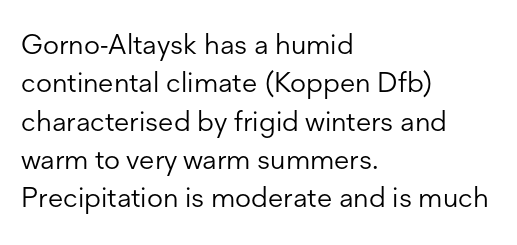
The image shows 28 px light sans-serif type, upright; set left-aligned, normal line spacing (1.37x), normal letter spacing, not underlined; low stroke contrast and a medium x-height.
